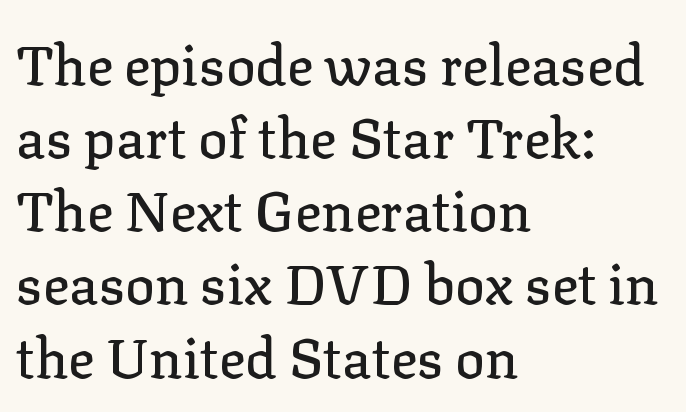
The image shows 55 px serif type, upright; set left-aligned, normal line spacing (1.33x), normal letter spacing, not underlined; low stroke contrast and a medium x-height.
